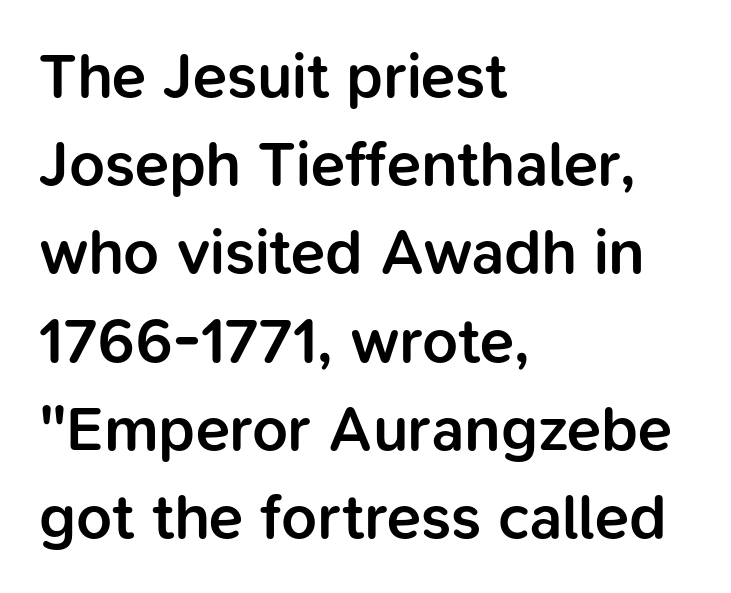
Has an underline been added? It has not. Varying glyph widths throughout — classic text-font behaviour. You can tell from the bare stems that sans-serif type was used. What stands out about the letter spacing? Nothing — it is the standard amount. Ordinary non-slanted type is in use. The ragged edge is on the right, which tells us the setting is flush left.
